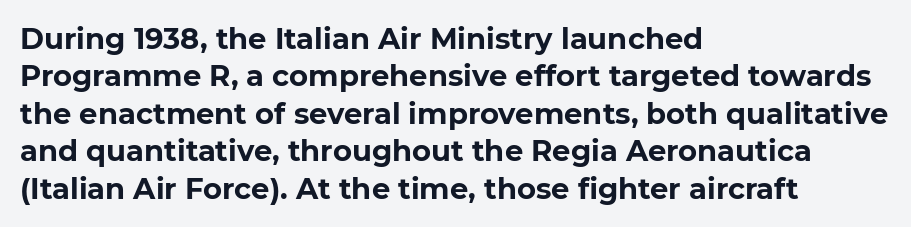
The image shows 29 px bold sans-serif type, upright; set left-aligned, normal line spacing (1.29x), normal letter spacing, not underlined; low stroke contrast and a medium x-height.
